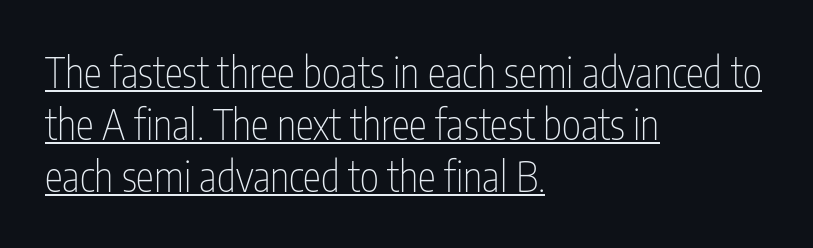
Weight: in the light-to-regular range. The typesetter chose a ragged-right arrangement here. No feet cap the strokes, marking this as sans-serif type. Style check: upright. Interline gaps are of average width in this sample.
